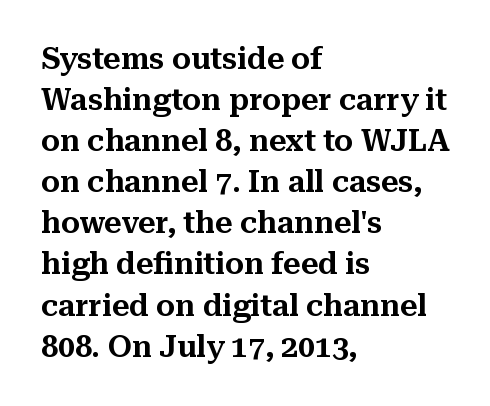
The image shows 30 px serif type, upright; set left-aligned, normal line spacing (1.37x), normal letter spacing, not underlined; medium stroke contrast and a medium x-height.
